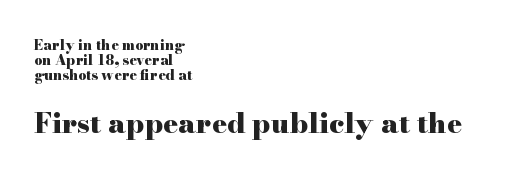
{"serif": "yes", "italic": "no", "bold": "yes", "weight": "heavy", "width": "wide", "stroke_contrast": "high", "x_height": "small", "monospaced": "no", "underline": "no", "align": "left", "line_spacing": "tight", "line_spacing_ratio": 1.06, "letter_spacing": "normal", "letter_spacing_em": 0.0, "larger_block": "second", "size_ratio": 2.0, "glyph_px": 28}
